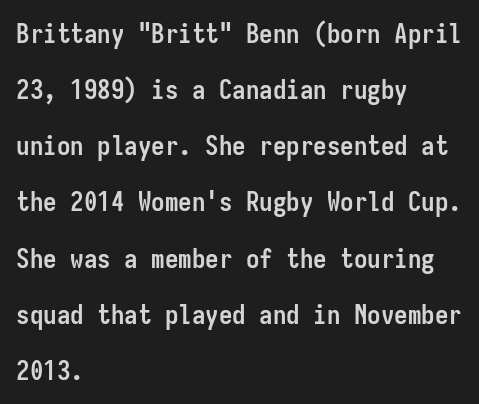
The image shows 27 px bold type, upright; set left-aligned, loose line spacing (2.08x), normal letter spacing, not underlined.
